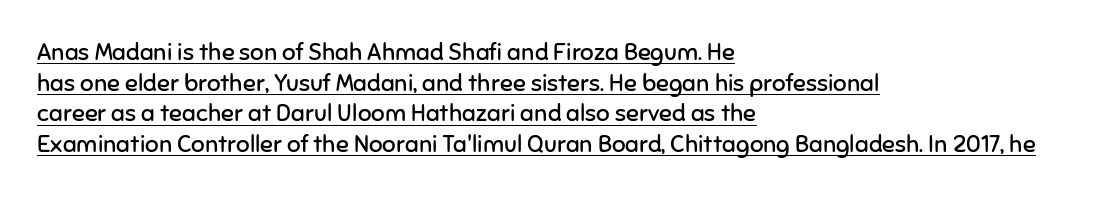
The image shows 24 px text type, upright; set left-aligned, normal line spacing (1.28x), normal letter spacing, underlined.
